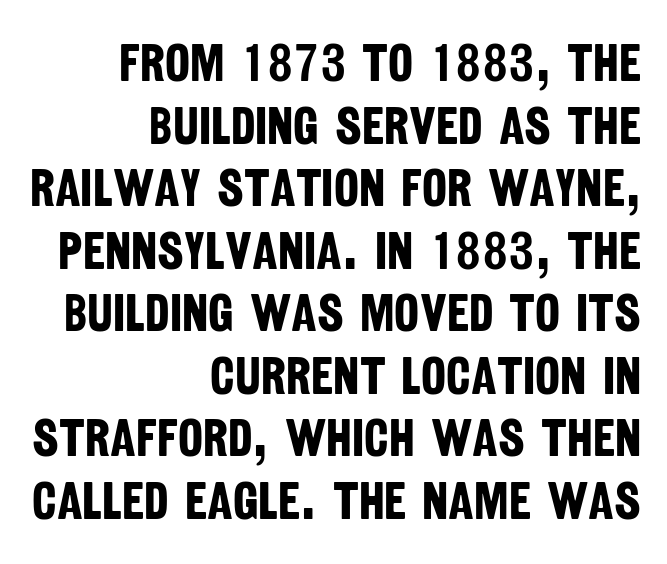
The image shows 53 px bold, condensed sans-serif type; set right-aligned, line spacing 1.18x, normal letter spacing, not underlined; low stroke contrast and a large x-height.
